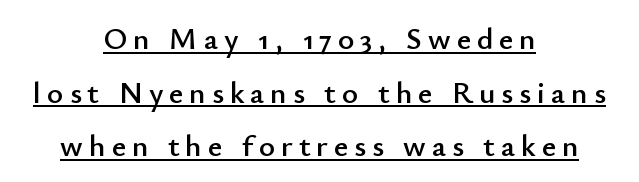
The image shows 31 px sans-serif type, upright; set centered, line spacing 1.73x, underlined; low stroke contrast and a small x-height.
